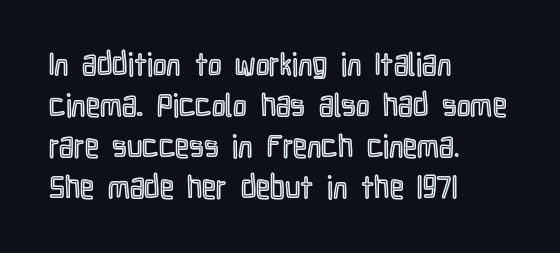
{"italic": "no", "width": "condensed", "x_height": "medium", "monospaced": "no", "underline": "no", "align": "left", "line_spacing": "normal", "line_spacing_ratio": 1.32, "letter_spacing": "normal", "letter_spacing_em": 0.0, "glyph_px": 31}
